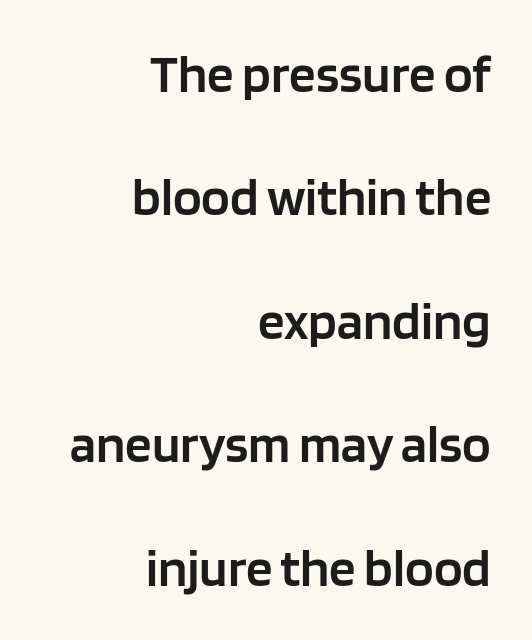
{"serif": "no", "italic": "no", "bold": "semi", "weight": "semibold", "width": "normal", "stroke_contrast": "low", "x_height": "large", "monospaced": "no", "underline": "no", "align": "right", "line_spacing": "loose", "line_spacing_ratio": 2.33, "letter_spacing": "normal", "letter_spacing_em": 0.0, "glyph_px": 53}
